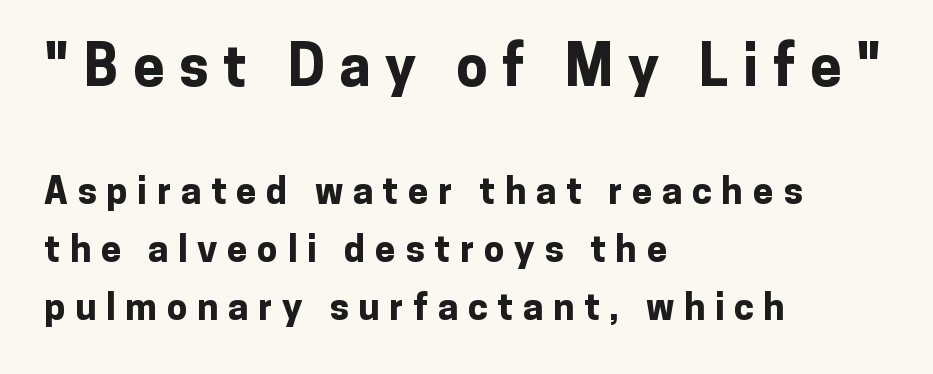
{"serif": "no", "italic": "no", "bold": "yes", "weight": "bold", "width": "normal", "stroke_contrast": "low", "x_height": "medium", "monospaced": "no", "underline": "no", "align": "left", "line_spacing": "normal", "line_spacing_ratio": 1.56, "letter_spacing": "wide", "letter_spacing_em": 0.26, "larger_block": "first", "size_ratio": 1.51, "glyph_px": 56}
